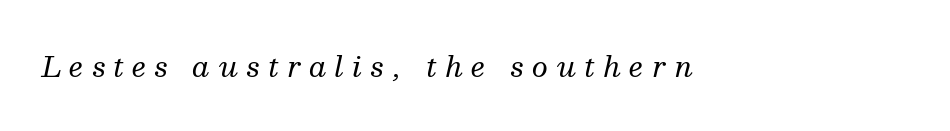
Q: Is the text bold? A: No.
Q: Is the text italic (slanted)? A: Yes, it leans right by about 13 degrees.
Q: Is the typeface a serif or a sans-serif typeface? A: Serif.
Q: Is the text underlined? A: No.
Q: Is the spacing between letters normal or unusually wide? A: Unusually wide.
Q: Width (condensed, normal, or wide)? A: Normal.
Q: Stroke contrast? A: Medium.
Q: x-height? A: Medium.
Q: Monospaced? A: No.
